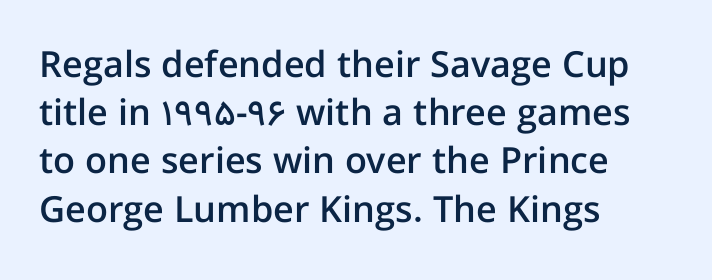
Q: Is the text bold? A: Semi-bold.
Q: Is the text italic (slanted)? A: No, it is upright.
Q: Is the typeface a serif or a sans-serif typeface? A: Sans-serif.
Q: Is the text underlined? A: No.
Q: How is the paragraph aligned? A: Left-aligned.
Q: Is the spacing between letters normal or unusually wide? A: Normal.
Q: Is the spacing between lines tight, normal or loose? A: Normal.
Q: Width (condensed, normal, or wide)? A: Normal.
Q: Stroke contrast? A: Low.
Q: x-height? A: Medium.
Q: Monospaced? A: No.
